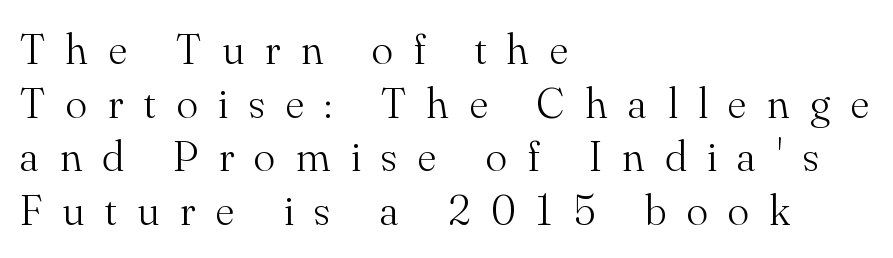
Q: Is the text bold? A: No.
Q: Is the text italic (slanted)? A: No, it is upright.
Q: Is the typeface a serif or a sans-serif typeface? A: Serif.
Q: Is the text underlined? A: No.
Q: How is the paragraph aligned? A: Left-aligned.
Q: Is the spacing between letters normal or unusually wide? A: Unusually wide.
Q: Width (condensed, normal, or wide)? A: Normal.
Q: Stroke contrast? A: Medium.
Q: x-height? A: Small.
Q: Monospaced? A: No.
